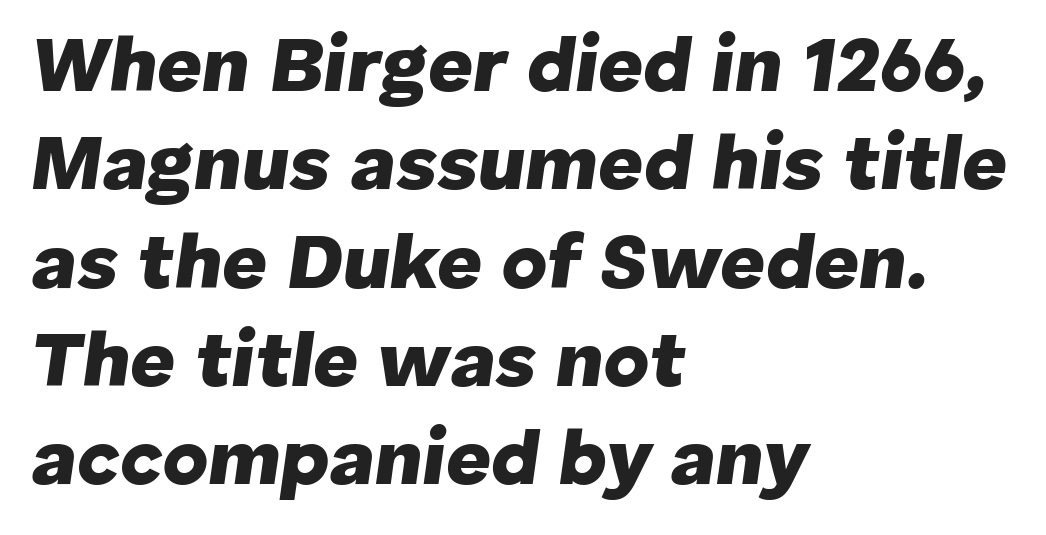
The image shows 78 px heavy type, italic (leaning right); set left-aligned, normal line spacing (1.26x), normal letter spacing, not underlined; low stroke contrast and a medium x-height.
